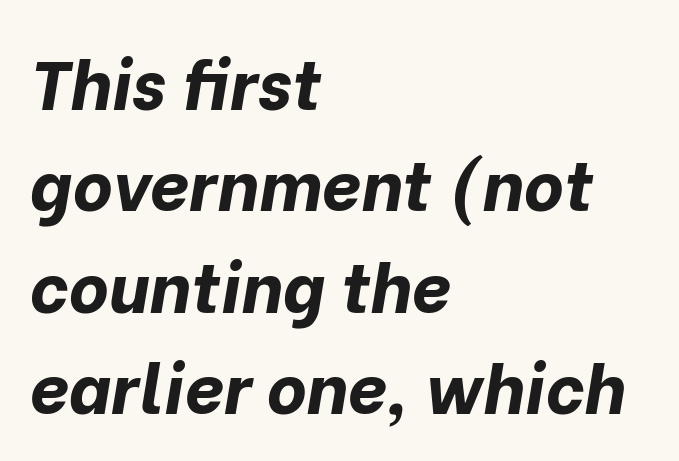
This rendering leaves character spacing at its baseline value. Note the varied advance widths — an 'i' is clearly narrower than an 'm'. All the whitespace from short lines collects on the right. Underlining? Definitely not there.
